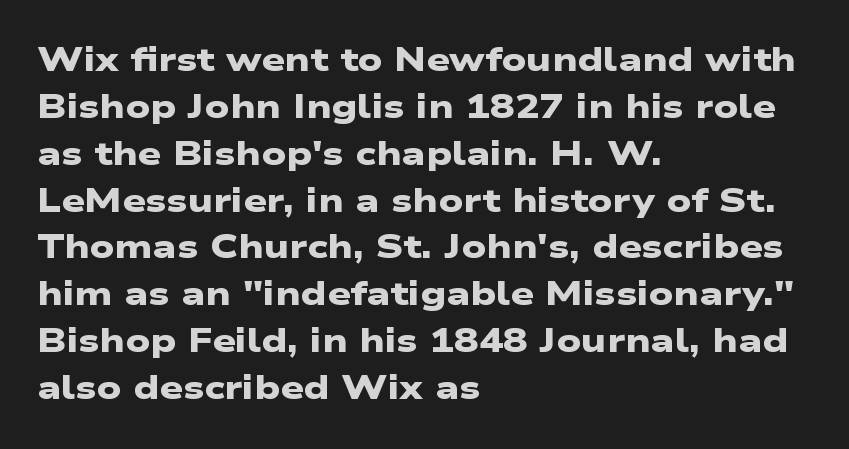
Grotesque or geometric, the face here clearly has no serifs. Short note: letters normally spaced. A classic flush-left, rag-right setting is used for this passage. Glance below the letters and you will spot only blank space. Each letter keeps its own natural width here, so spacing adapts to shape.
